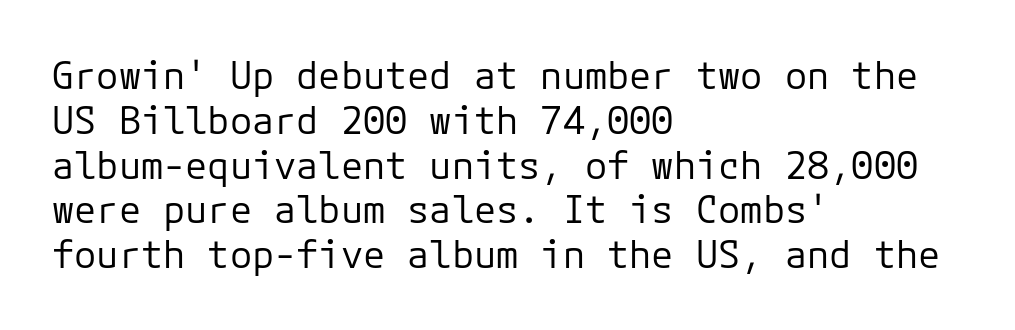
{"serif": "no", "italic": "no", "bold": "no", "weight": "regular", "width": "normal", "stroke_contrast": "low", "x_height": "medium", "underline": "no", "align": "left", "line_spacing_ratio": 1.21, "letter_spacing": "normal", "letter_spacing_em": 0.0, "glyph_px": 37}
